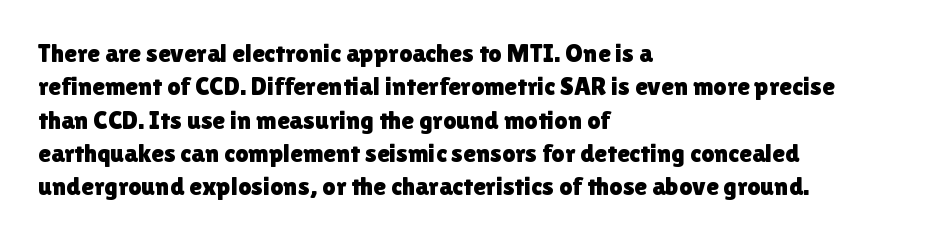
Beneath every word, the page is bare. Evenly set lines give the paragraph a standard silhouette. The compositor pushed each line to the left boundary. Spacing between characters is what you'd get straight out of the box. When letters stand straight like this, we call the style roman or upright.
